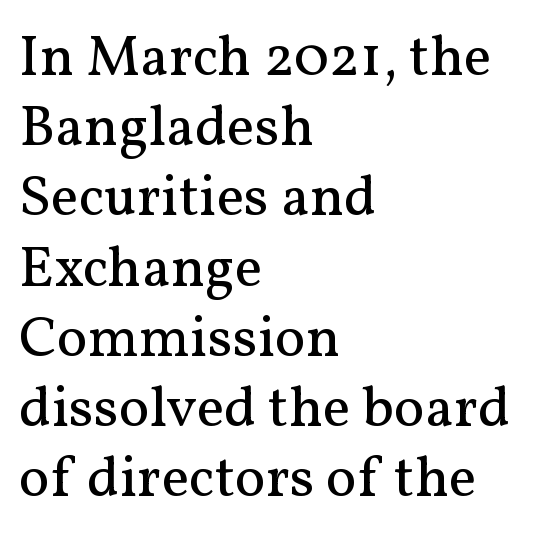
{"serif": "yes", "italic": "no", "bold": "no", "weight": "regular", "width": "normal", "stroke_contrast": "medium", "x_height": "medium", "monospaced": "no", "underline": "no", "align": "left", "line_spacing_ratio": 1.21, "letter_spacing": "normal", "letter_spacing_em": 0.0, "glyph_px": 58}
